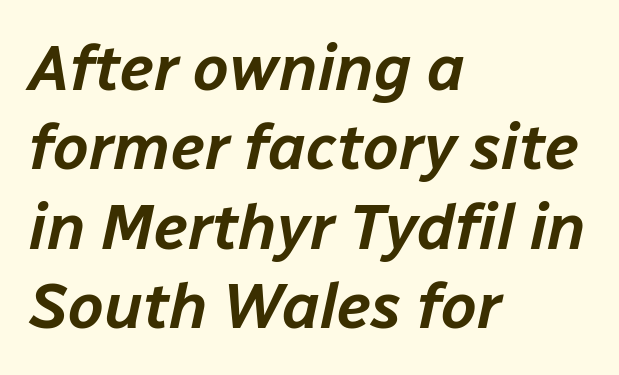
Q: Is the text italic (slanted)? A: Yes, it leans right by about 12 degrees.
Q: Is the text underlined? A: No.
Q: How is the paragraph aligned? A: Left-aligned.
Q: Is the spacing between letters normal or unusually wide? A: Normal.
Q: Width (condensed, normal, or wide)? A: Normal.
Q: Stroke contrast? A: Low.
Q: x-height? A: Medium.
Q: Monospaced? A: No.
